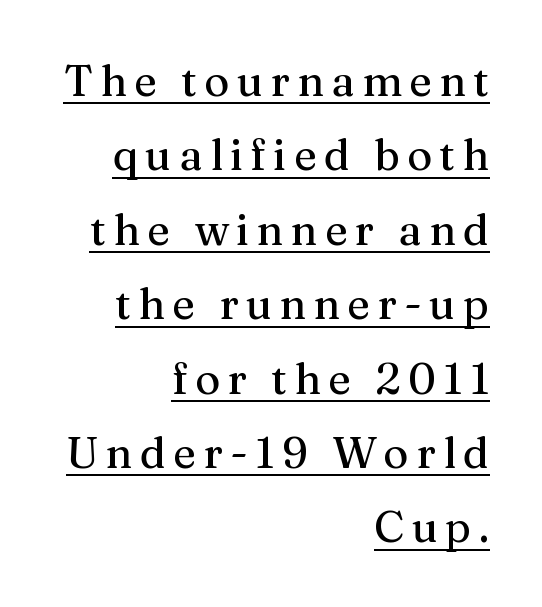
Does the lettering tilt? It doesn't — this is upright. The rendering uses natural spacing where letterforms have individual widths. The designer went with a serif here, giving each stem small feet. A rule runs beneath these lines of type.
